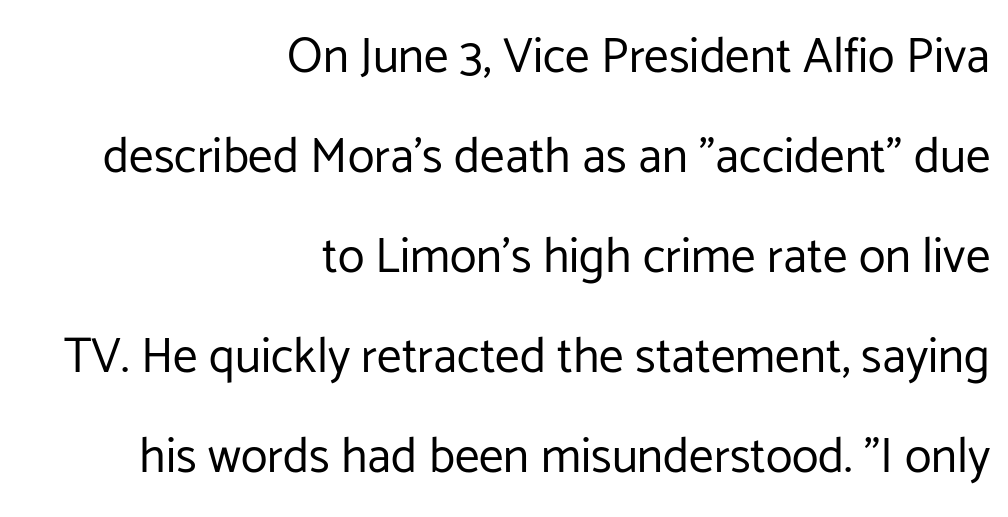
Q: Is the text bold? A: No.
Q: Is the text italic (slanted)? A: No, it is upright.
Q: Is the typeface a serif or a sans-serif typeface? A: Sans-serif.
Q: Is the text underlined? A: No.
Q: How is the paragraph aligned? A: Right-aligned.
Q: Is the spacing between letters normal or unusually wide? A: Normal.
Q: Is the spacing between lines tight, normal or loose? A: Loose.
Q: Width (condensed, normal, or wide)? A: Normal.
Q: Stroke contrast? A: Low.
Q: x-height? A: Medium.
Q: Monospaced? A: No.
